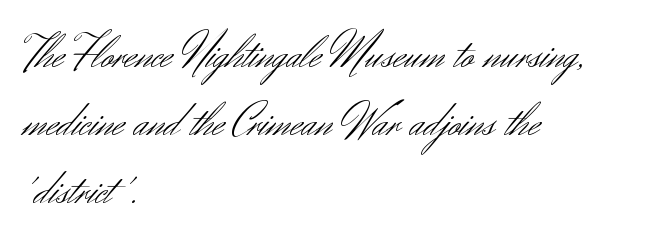
Q: Is the text bold? A: No.
Q: Is the text italic (slanted)? A: Yes.
Q: Is the typeface a serif or a sans-serif typeface? A: Sans-serif.
Q: Is the text underlined? A: No.
Q: How is the paragraph aligned? A: Left-aligned.
Q: Is the spacing between letters normal or unusually wide? A: Normal.
Q: Is the spacing between lines tight, normal or loose? A: Normal.
Q: Width (condensed, normal, or wide)? A: Normal.
Q: Stroke contrast? A: Medium.
Q: x-height? A: Small.
Q: Monospaced? A: No.
